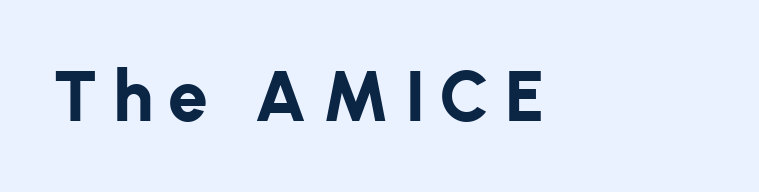
Q: Is the text bold? A: Yes.
Q: Is the text italic (slanted)? A: No, it is upright.
Q: Is the typeface a serif or a sans-serif typeface? A: Sans-serif.
Q: Is the text underlined? A: No.
Q: Is the spacing between letters normal or unusually wide? A: Unusually wide.
Q: Width (condensed, normal, or wide)? A: Normal.
Q: Stroke contrast? A: Low.
Q: x-height? A: Medium.
Q: Monospaced? A: No.
